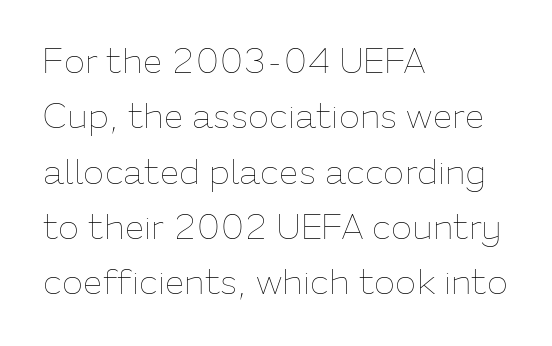
The rows are spaced the way most documents space them. Every character sits straight up, as roman type does. Check under the words: just untouched page. Stroke mass is kept to a normal reading level or below. The text block is weighted toward the left margin, trailing off unevenly rightward. A typesetter would call this proportional, since set widths differ per character.
